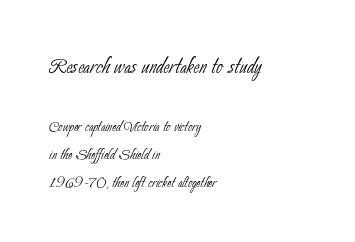
{"serif": "no", "bold": "no", "weight": "thin", "width": "condensed", "stroke_contrast": "low", "x_height": "small", "monospaced": "no", "underline": "no", "align": "left", "line_spacing": "normal", "line_spacing_ratio": 1.47, "letter_spacing": "normal", "letter_spacing_em": 0.0, "larger_block": "first", "size_ratio": 1.53, "glyph_px": 29}
